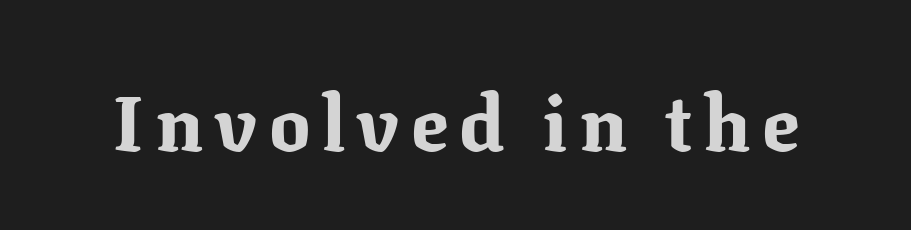
{"serif": "yes", "italic": "no", "bold": "yes", "weight": "bold", "width": "normal", "stroke_contrast": "medium", "x_height": "medium", "monospaced": "no", "underline": "no", "glyph_px": 77}
